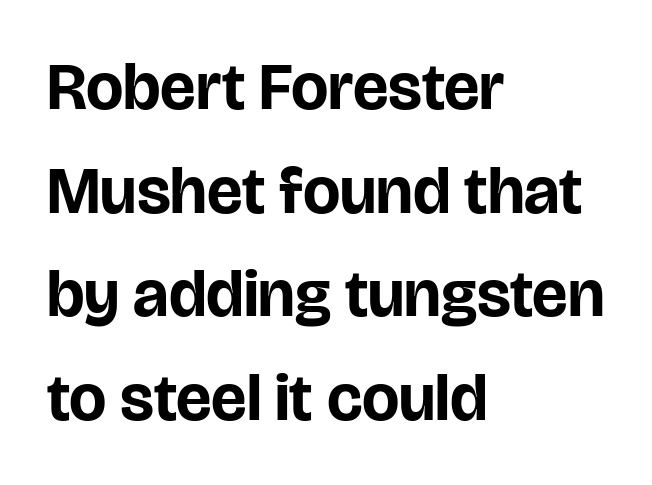
{"serif": "no", "italic": "no", "bold": "yes", "weight": "bold", "width": "normal", "stroke_contrast": "low", "x_height": "large", "monospaced": "no", "underline": "no", "align": "left", "line_spacing": "normal", "line_spacing_ratio": 1.57, "letter_spacing": "normal", "letter_spacing_em": 0.0, "glyph_px": 66}
